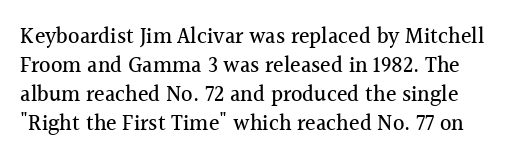
{"italic": "no", "underline": "no", "line_spacing": "normal", "line_spacing_ratio": 1.32, "letter_spacing": "normal", "letter_spacing_em": 0.0, "glyph_px": 22}
